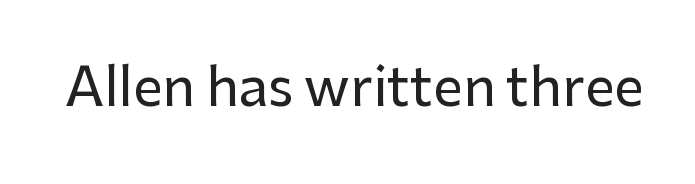
{"serif": "no", "italic": "no", "width": "normal", "stroke_contrast": "low", "x_height": "medium", "monospaced": "no", "underline": "no", "letter_spacing": "normal", "letter_spacing_em": 0.0, "glyph_px": 53}
